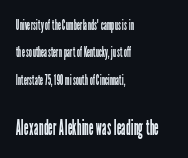
{"italic": "no", "bold": "no", "underline": "no", "align": "left", "line_spacing": "loose", "line_spacing_ratio": 1.96, "letter_spacing": "normal", "letter_spacing_em": 0.0, "larger_block": "second", "size_ratio": 1.5, "glyph_px": 21}
